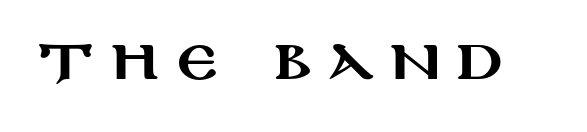
The image shows 55 px wide sans-serif type, upright; set unusually wide letter spacing (+0.29 em), not underlined; medium stroke contrast and a large x-height.
